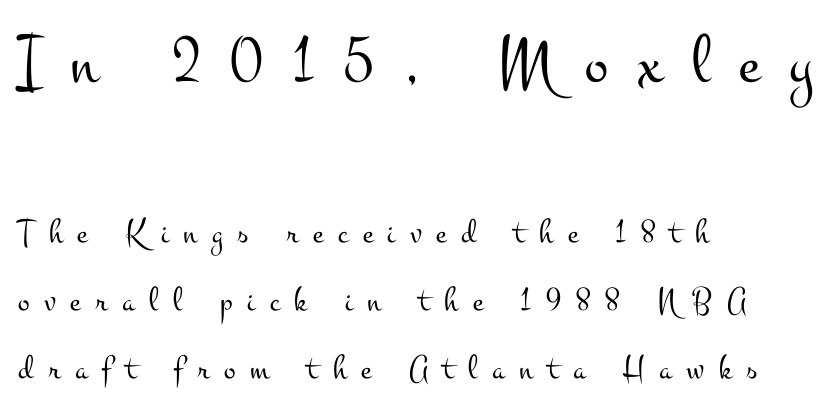
Q: Is the text bold? A: No.
Q: Is the text italic (slanted)? A: Yes.
Q: Is the text underlined? A: No.
Q: How is the paragraph aligned? A: Left-aligned.
Q: Is the spacing between letters normal or unusually wide? A: Unusually wide.
Q: Is the spacing between lines tight, normal or loose? A: Loose.
Q: Which block of text is set in a larger size, the first (top) or the second (bottom)? A: The first (top) one.
Q: Width (condensed, normal, or wide)? A: Wide.
Q: Stroke contrast? A: Medium.
Q: x-height? A: Small.
Q: Monospaced? A: No.
